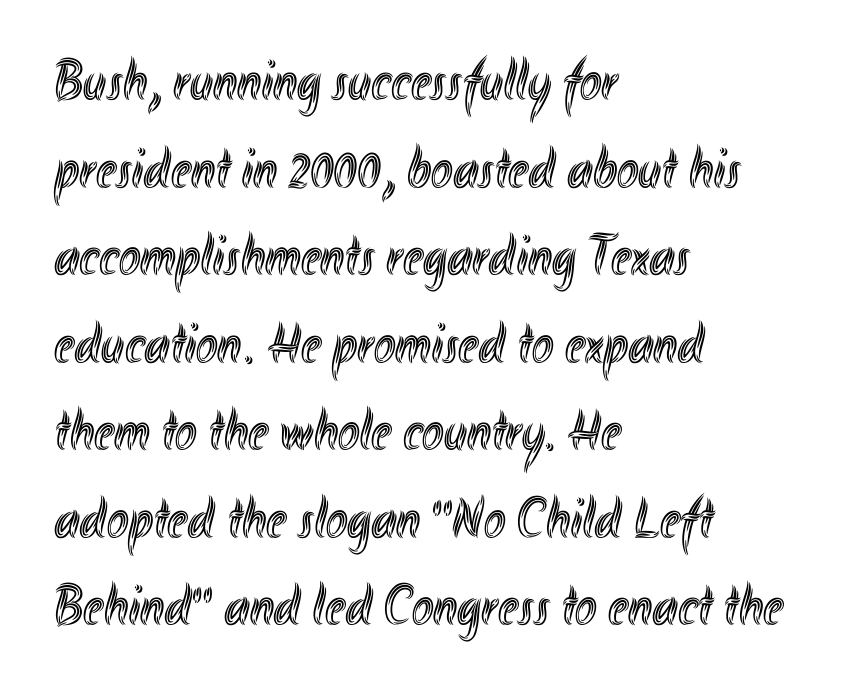
The image shows 58 px condensed type; set left-aligned, normal line spacing (1.51x), normal letter spacing, not underlined; a small x-height.
